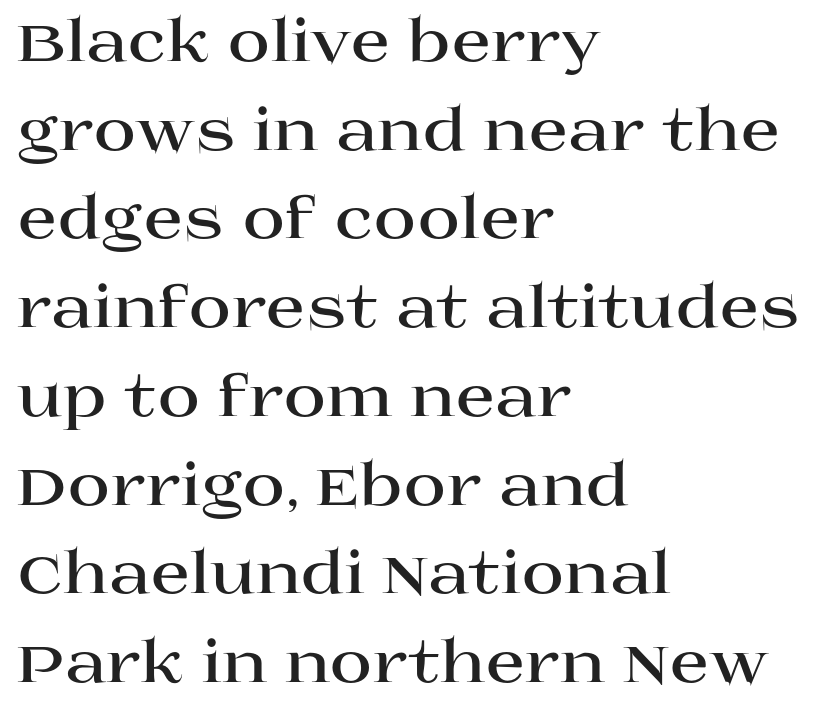
The rendering uses a moderate line-height, typical for paragraphs. The words here are not underlined. Caption: multi-line text, flush left, ragged right. Here the designer chose a conventional face with non-uniform glyph widths.
